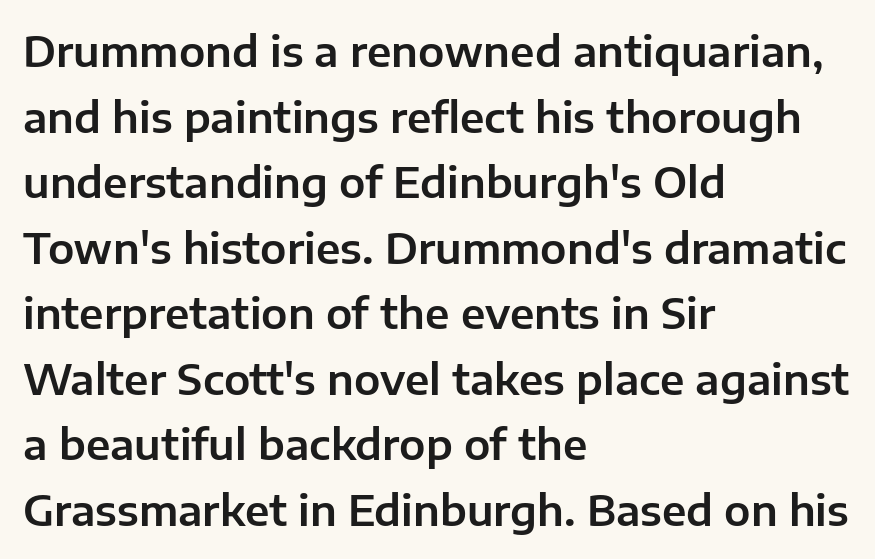
The image shows 42 px sans-serif type, upright; set left-aligned, normal line spacing (1.56x), normal letter spacing, not underlined; low stroke contrast and a medium x-height.
